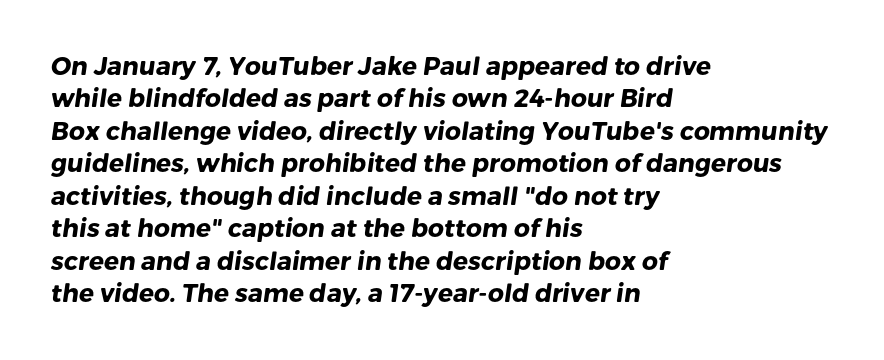
The image shows 25 px bold type; set left-aligned, normal line spacing (1.3x), normal letter spacing, not underlined.
